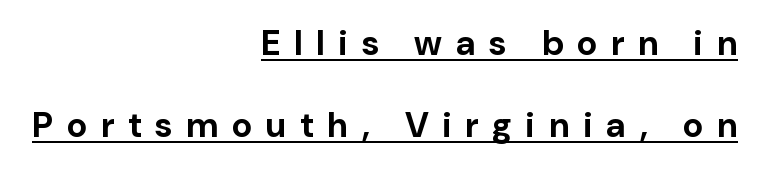
The characters look thick and weighty, a clear bold. Interline gaps are noticeably wide in this sample. Are there feet on the stems? There aren't — it's a sans. The compositor pushed each line to the right boundary. The rendering inserts visible extra space after every character.
